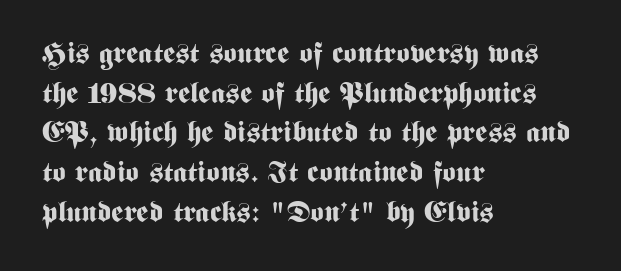
The image shows 29 px bold, condensed sans-serif type, upright; set left-aligned, normal line spacing (1.37x), normal letter spacing, not underlined; medium stroke contrast and a medium x-height.
